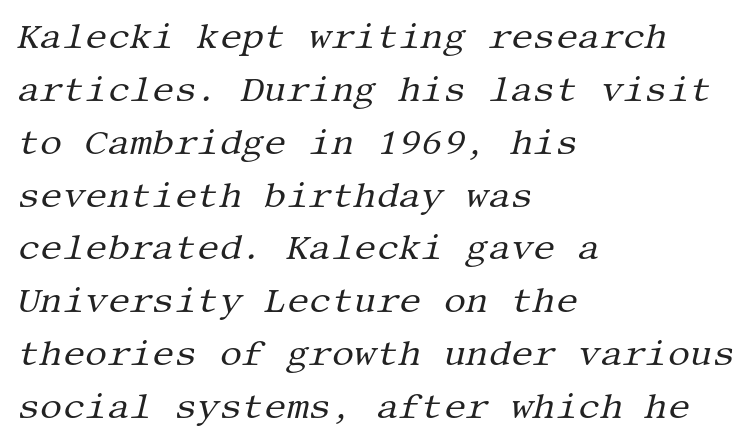
Notice how descenders clear the ascenders below comfortably — that's standard leading. Type without underlining. Leftover space on each line is placed entirely after the last word. You could call the tracking neutral — neither tight nor loose. No extra ink here — the face is not bold.
